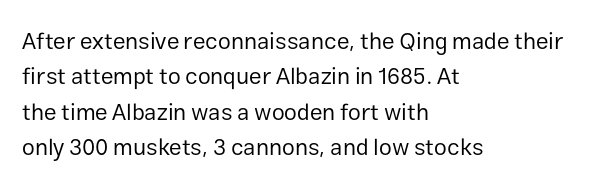
Q: Is the text bold? A: No.
Q: Is the text italic (slanted)? A: No, it is upright.
Q: Is the text underlined? A: No.
Q: How is the paragraph aligned? A: Left-aligned.
Q: Is the spacing between letters normal or unusually wide? A: Normal.
Q: Is the spacing between lines tight, normal or loose? A: Normal.
